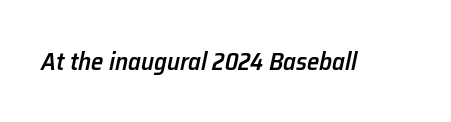
Designer's note — italics engaged. Each word holds together tightly as a unit, with standard inter-letter gaps. Each row of text sits above clean, open space. Strokes here are thickened, but only to semibold level.
